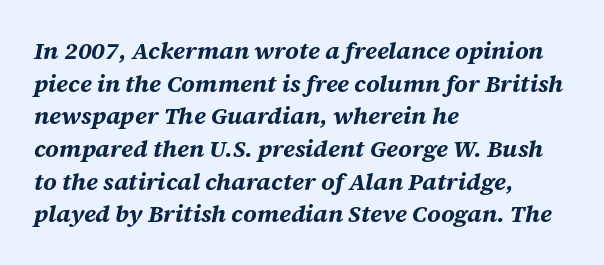
The rag falls on the right side of this text block. This rendering leaves character spacing at its baseline value. Style check: oblique. Heft: maximum for text — a bold. The glyphs are unaccompanied by any horizontal stroke below them.
